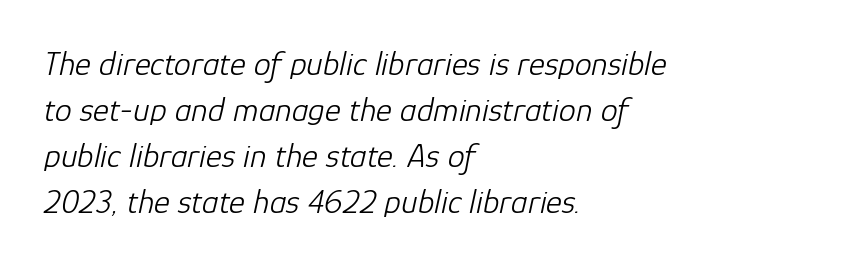
Which margin do the lines hug? The left one — the right edge is uneven. The passage shown is not underscored anywhere. This sample has the flowing, uneven cadence of proportional lettering. These lines were composed using italics. Tracking value appears to be zero — textbook default spacing.
